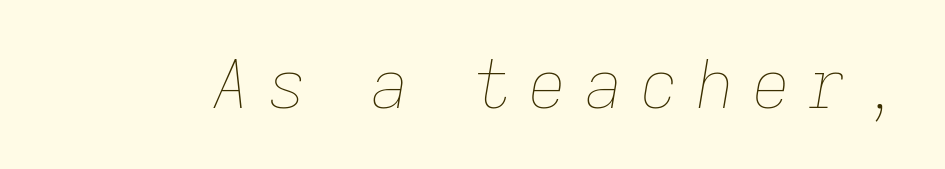
Q: Is the text bold? A: No.
Q: Is the text italic (slanted)? A: Yes, it leans right by about 9 degrees.
Q: Is the text underlined? A: No.
Q: Is the spacing between letters normal or unusually wide? A: Unusually wide.
Q: Width (condensed, normal, or wide)? A: Normal.
Q: Stroke contrast? A: Low.
Q: x-height? A: Medium.
Q: Monospaced? A: No.
